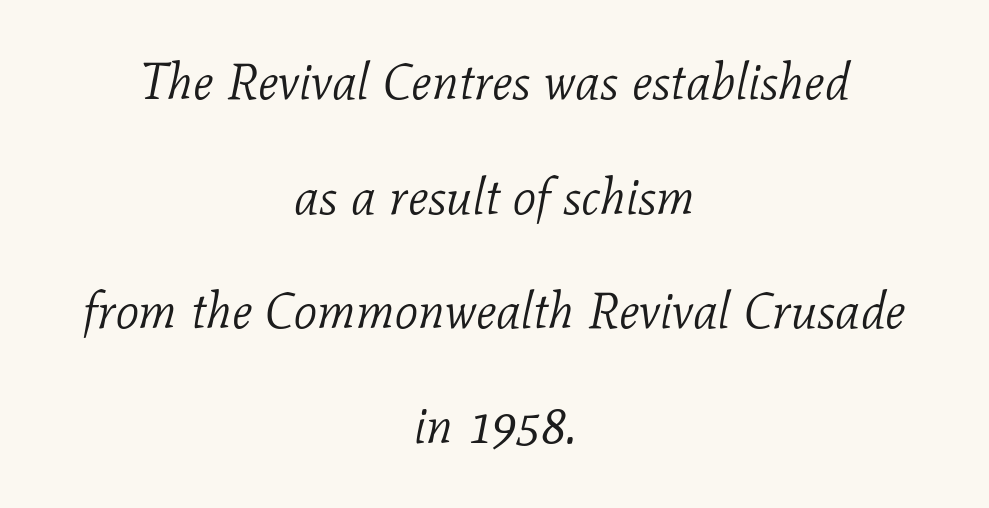
Q: Is the text bold? A: No.
Q: Is the text italic (slanted)? A: Yes, it leans right by about 11 degrees.
Q: Is the typeface a serif or a sans-serif typeface? A: Serif.
Q: Is the text underlined? A: No.
Q: How is the paragraph aligned? A: Centered.
Q: Is the spacing between letters normal or unusually wide? A: Normal.
Q: Is the spacing between lines tight, normal or loose? A: Loose.
Q: Width (condensed, normal, or wide)? A: Normal.
Q: Stroke contrast? A: Low.
Q: x-height? A: Medium.
Q: Monospaced? A: No.
